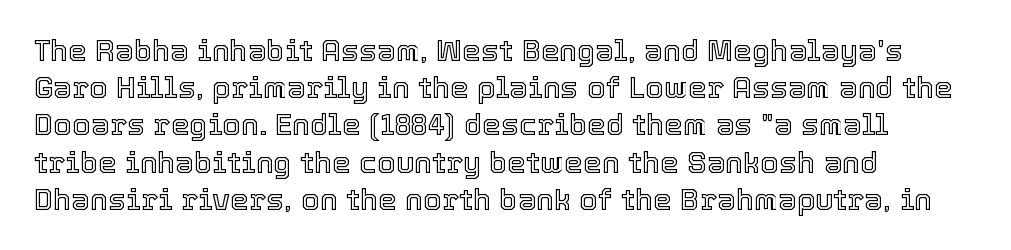
Anything drawn beneath the words? Only blank space. The lettering stays uniformly vertical, giving the passage a roman look. Is this a fixed-width face? No — the glyphs have proportional, varying widths. Line starts are locked; line ends wander.
